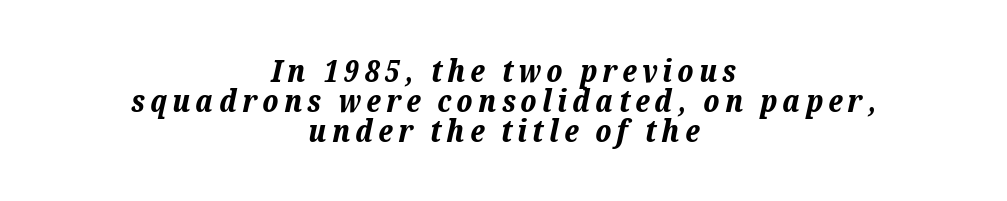
{"italic": "yes", "lean": "right", "slant_degrees": 12, "bold": "yes", "weight": "bold", "width": "normal", "stroke_contrast": "low", "x_height": "medium", "monospaced": "no", "underline": "no", "align": "center", "line_spacing": "tight", "line_spacing_ratio": 0.97, "glyph_px": 31}
